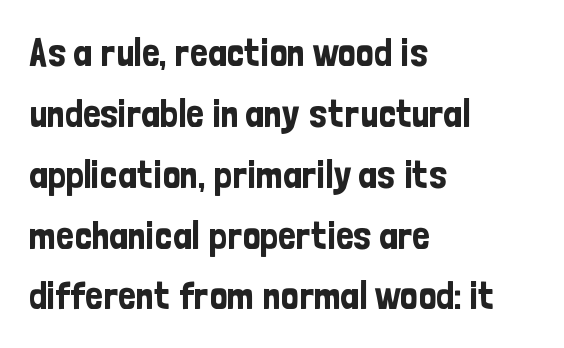
{"serif": "no", "italic": "no", "width": "condensed", "stroke_contrast": "low", "x_height": "medium", "monospaced": "no", "underline": "no", "align": "left", "line_spacing": "normal", "line_spacing_ratio": 1.56, "letter_spacing": "normal", "letter_spacing_em": 0.0, "glyph_px": 39}
